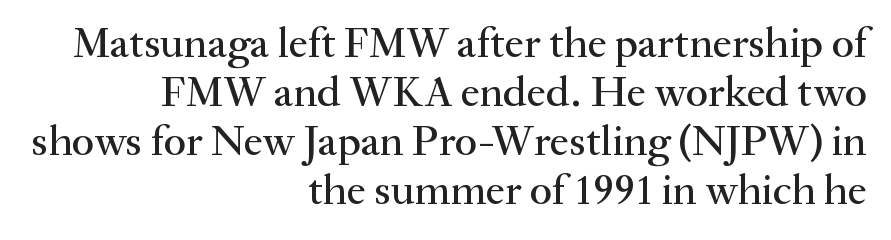
This rendering features lettering with no underline. This sample has the flowing, uneven cadence of proportional lettering. Posture: upright roman. The passage shown is typeset with a serif family.
